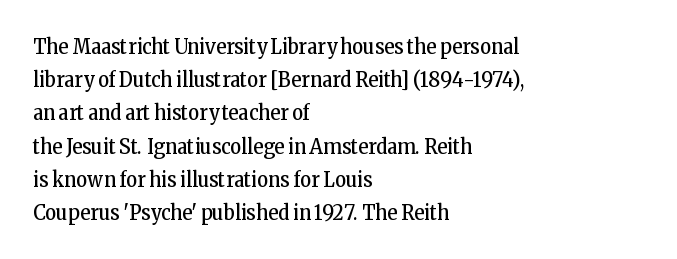
The image shows 21 px text type, upright; set left-aligned, normal line spacing (1.58x), normal letter spacing, not underlined.
